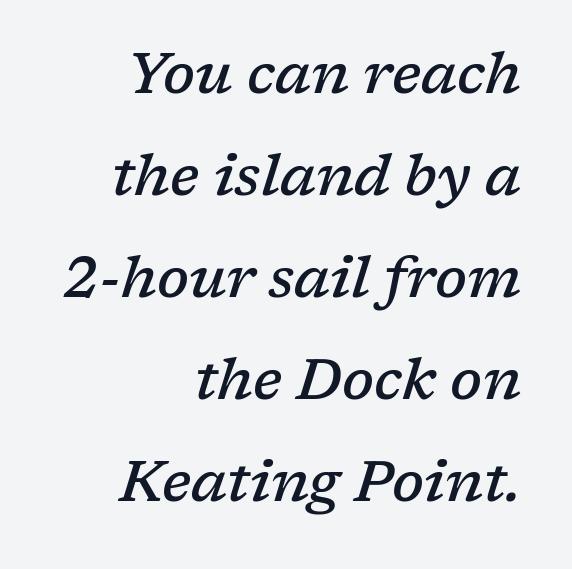
Q: Is the text bold? A: Semi-bold.
Q: Is the text italic (slanted)? A: Yes, it leans right by about 17 degrees.
Q: Is the typeface a serif or a sans-serif typeface? A: Serif.
Q: Is the text underlined? A: No.
Q: How is the paragraph aligned? A: Right-aligned.
Q: Is the spacing between letters normal or unusually wide? A: Normal.
Q: Width (condensed, normal, or wide)? A: Normal.
Q: Stroke contrast? A: Low.
Q: x-height? A: Medium.
Q: Monospaced? A: No.
